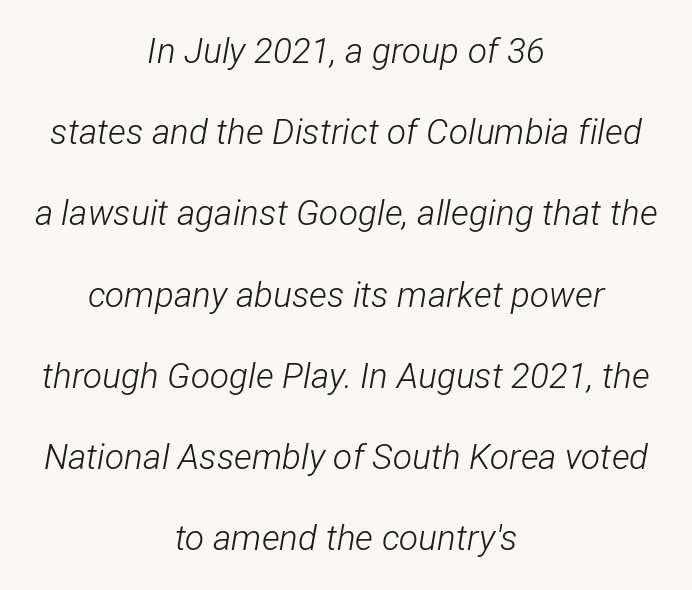
The image shows 35 px light, condensed type, italic (leaning right); set centered, loose line spacing (2.32x), normal letter spacing, not underlined; low stroke contrast and a medium x-height.
